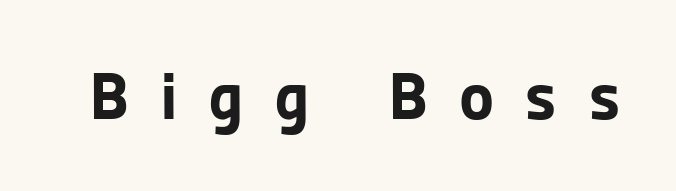
Q: Is the text bold? A: Yes.
Q: Is the text italic (slanted)? A: No, it is upright.
Q: Is the typeface a serif or a sans-serif typeface? A: Sans-serif.
Q: Is the text underlined? A: No.
Q: Is the spacing between letters normal or unusually wide? A: Unusually wide.
Q: Width (condensed, normal, or wide)? A: Normal.
Q: Stroke contrast? A: Low.
Q: x-height? A: Medium.
Q: Monospaced? A: No.
